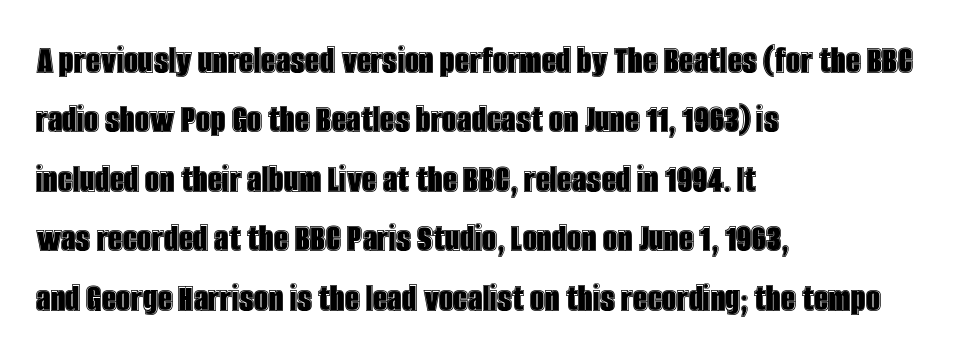
Q: Is the text italic (slanted)? A: No, it is upright.
Q: Is the text underlined? A: No.
Q: How is the paragraph aligned? A: Left-aligned.
Q: Is the spacing between letters normal or unusually wide? A: Normal.
Q: Is the spacing between lines tight, normal or loose? A: Normal.
Q: Width (condensed, normal, or wide)? A: Condensed.
Q: x-height? A: Large.
Q: Monospaced? A: No.
